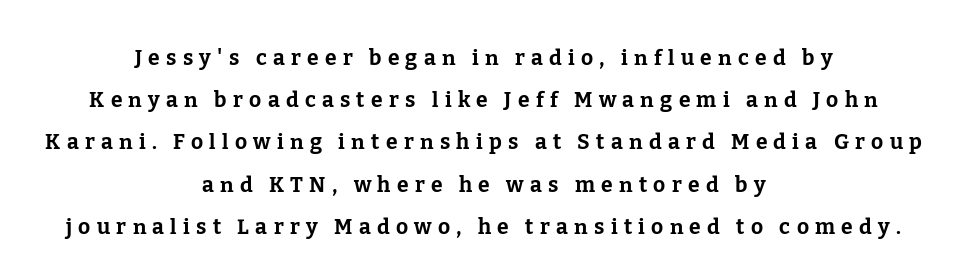
{"italic": "no", "bold": "yes", "underline": "no", "align": "center", "line_spacing": "loose", "line_spacing_ratio": 2.01, "letter_spacing": "wide", "letter_spacing_em": 0.3, "glyph_px": 21}
